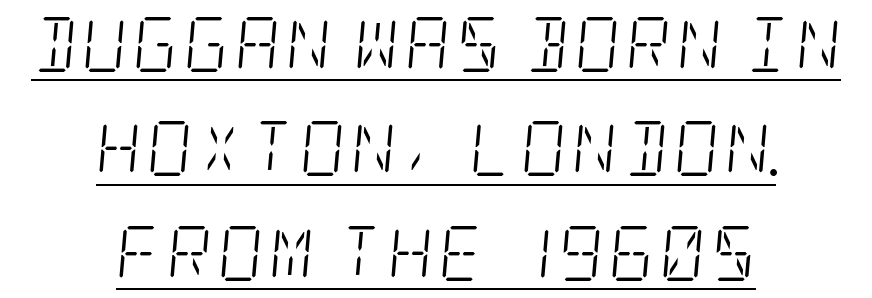
{"serif": "yes", "italic": "yes", "lean": "right", "slant_degrees": 5, "bold": "no", "weight": "light", "width": "condensed", "stroke_contrast": "low", "x_height": "large", "underline": "yes", "align": "center", "line_spacing": "loose", "line_spacing_ratio": 1.9, "glyph_px": 55}
